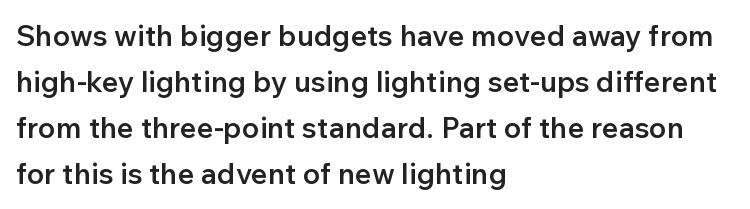
Each word holds together tightly as a unit, with standard inter-letter gaps. The typesetter chose a ragged-right arrangement here. The space between consecutive lines is moderate. The foot of each line stays bare and open.
